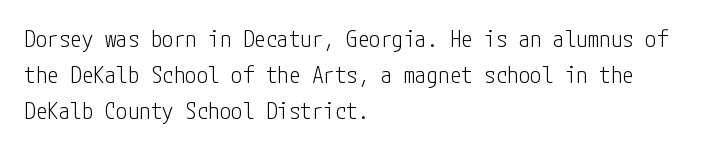
{"italic": "no", "bold": "no", "underline": "no", "align": "left", "line_spacing": "normal", "line_spacing_ratio": 1.56, "letter_spacing": "normal", "letter_spacing_em": 0.0, "glyph_px": 23}
